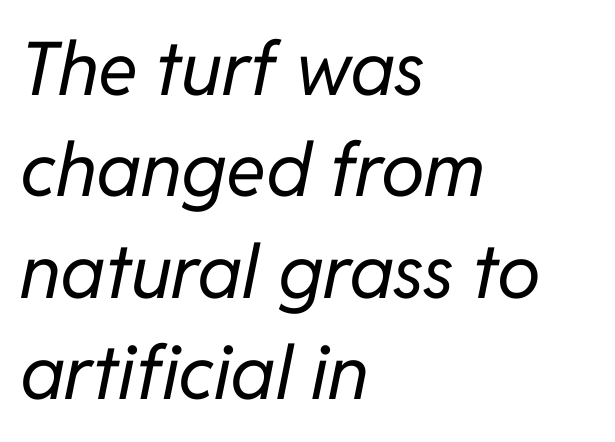
The image shows 74 px regular-weight type, italic (leaning right); set left-aligned, normal line spacing (1.37x), normal letter spacing, not underlined; low stroke contrast and a medium x-height.
